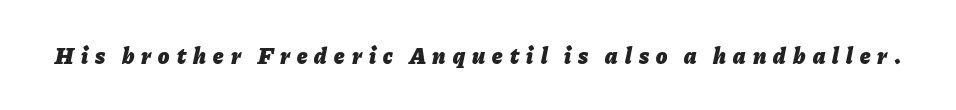
{"italic": "yes", "lean": "right", "slant_degrees": 11, "bold": "yes", "underline": "no", "letter_spacing": "wide", "letter_spacing_em": 0.31, "glyph_px": 23}
